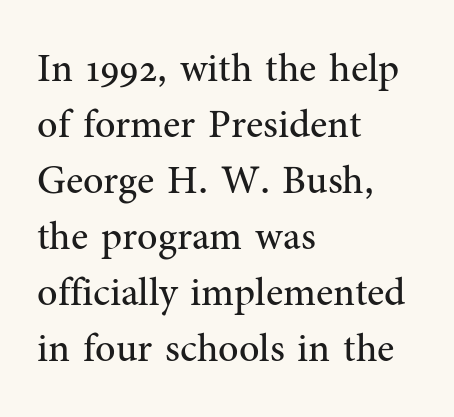
The image shows 40 px regular-weight serif type, upright; set left-aligned, normal line spacing (1.4x), normal letter spacing, not underlined; medium stroke contrast and a medium x-height.
